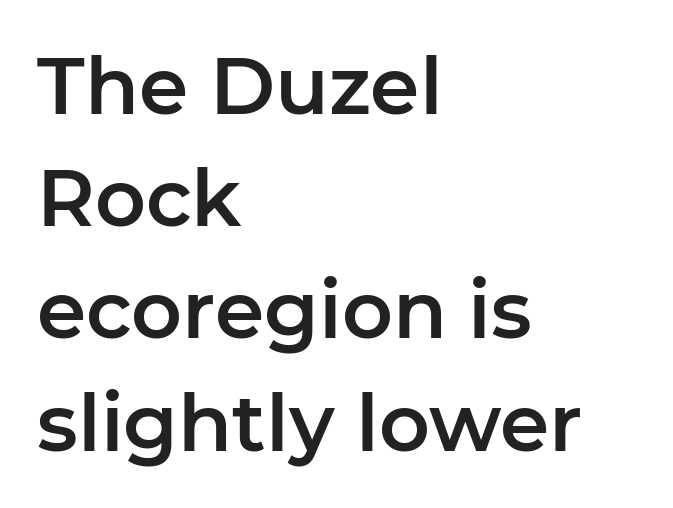
{"serif": "no", "italic": "no", "width": "normal", "stroke_contrast": "low", "x_height": "medium", "monospaced": "no", "underline": "no", "align": "left", "line_spacing": "normal", "line_spacing_ratio": 1.42, "letter_spacing": "normal", "letter_spacing_em": 0.0, "glyph_px": 79}
